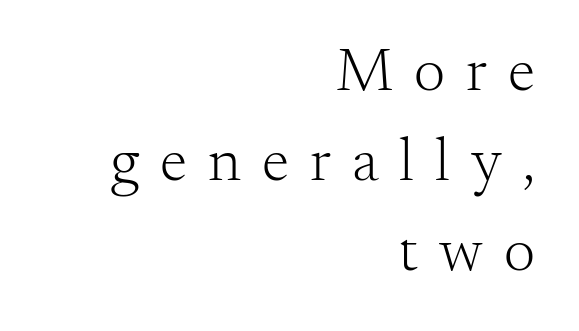
Does the type have serifs? Yes, each stem ends in a small foot. The font's upright variant was chosen for this text. This sample is right-justified, so line beginnings fall wherever the words allow. Vertically, the passage feels balanced, rows spaced as you'd expect.
